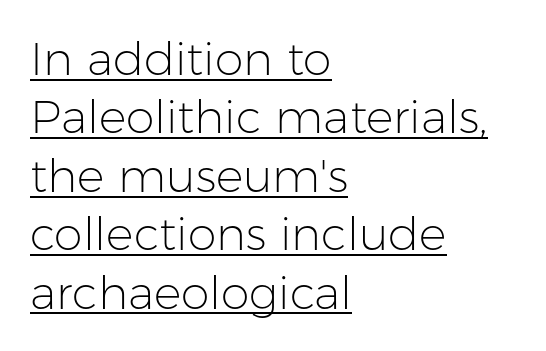
The image shows 46 px light sans-serif type, upright; set left-aligned, normal line spacing (1.27x), normal letter spacing, underlined; low stroke contrast and a medium x-height.
